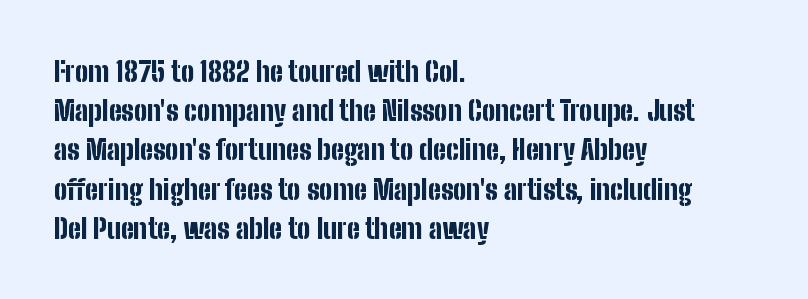
{"serif": "no", "italic": "no", "bold": "yes", "weight": "bold", "width": "condensed", "stroke_contrast": "low", "x_height": "medium", "monospaced": "no", "underline": "no", "align": "left", "line_spacing": "normal", "line_spacing_ratio": 1.4, "letter_spacing": "normal", "letter_spacing_em": 0.0, "glyph_px": 28}
